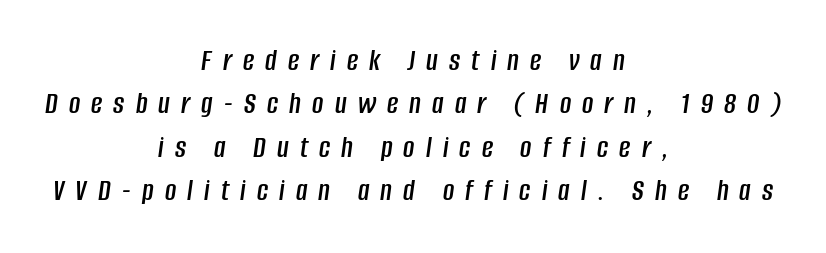
Is this a fixed-width face? No — the glyphs have proportional, varying widths. Honestly, the row spacing looks completely unremarkable. The gap between lines stays unmarked. Horizontal alignment here is central, giving a formal, balanced look. Words appear elongated and porous because spacing is wide. Italic: yes, the glyphs are oblique.
